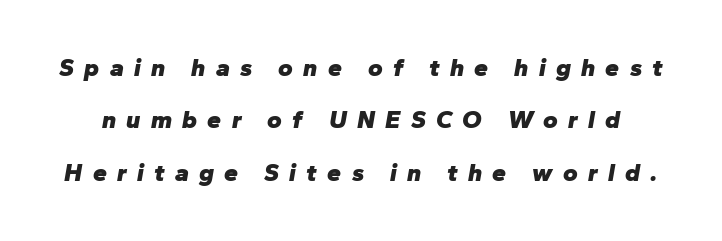
Is the type bold? Yes — the strokes are clearly thick and heavy. Someone cranked the tracking dial way up on this one. Interline gaps are noticeably wide in this sample. Honestly, there is no underline to notice here at all.
